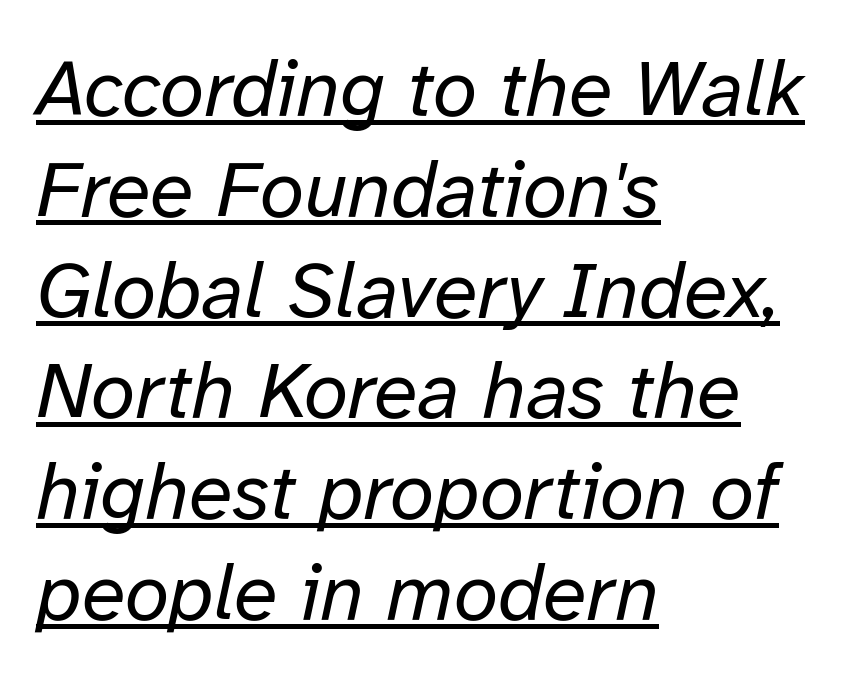
The space between consecutive lines is moderate. The rendering keeps characters at their native spacing. Looking at the ascenders, they clearly lean. Heft: none added — not bold. Is this a fixed-width face? No — the glyphs have proportional, varying widths. Horizontally, the lines are justified to the leading edge only.
